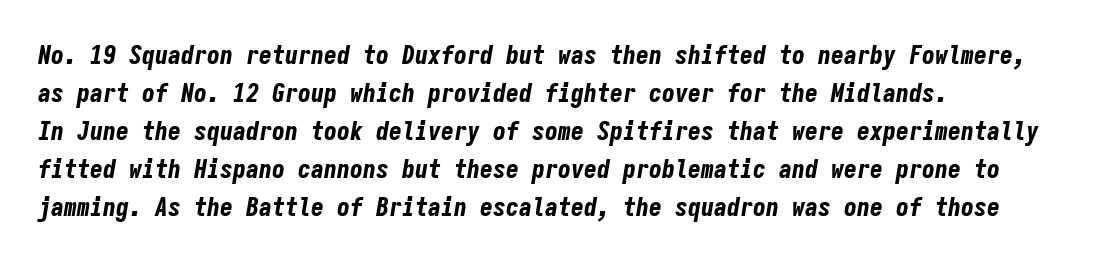
Each glyph is drawn with heavy, bold strokes. The foot of each line stays bare and open. Teacher's note: observe the even left margin — that is flush-left alignment. Would a proofreader flag this as italicized? Yes. Inter-character spacing is left at the font's built-in metrics.
